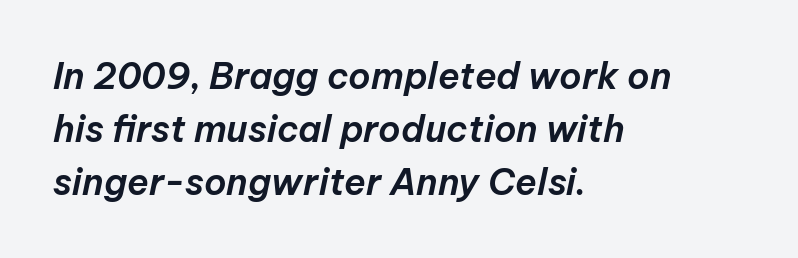
The image shows 36 px text type, italic (leaning right); set left-aligned, normal line spacing (1.47x), normal letter spacing, not underlined; low stroke contrast and a medium x-height.
